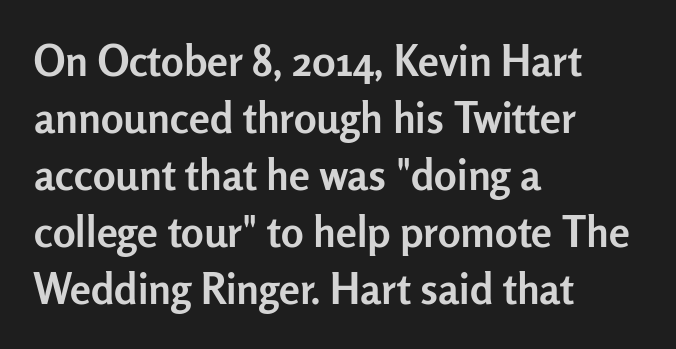
Q: Is the text bold? A: Yes.
Q: Is the text italic (slanted)? A: No, it is upright.
Q: Is the typeface a serif or a sans-serif typeface? A: Sans-serif.
Q: Is the text underlined? A: No.
Q: How is the paragraph aligned? A: Left-aligned.
Q: Is the spacing between letters normal or unusually wide? A: Normal.
Q: Is the spacing between lines tight, normal or loose? A: Normal.
Q: Width (condensed, normal, or wide)? A: Normal.
Q: Stroke contrast? A: Low.
Q: x-height? A: Medium.
Q: Monospaced? A: No.
